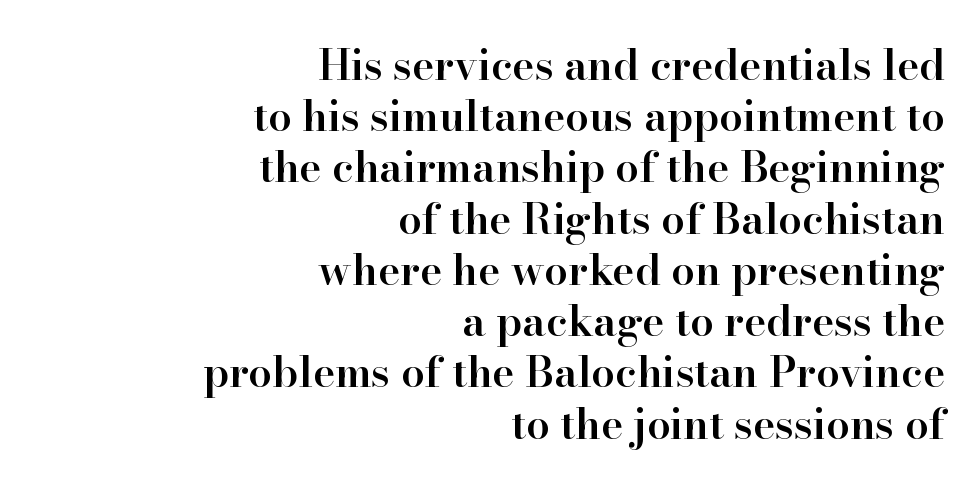
{"serif": "yes", "italic": "no", "bold": "semi", "weight": "semibold", "width": "normal", "stroke_contrast": "high", "x_height": "small", "monospaced": "no", "underline": "no", "align": "right", "line_spacing_ratio": 1.22, "letter_spacing": "normal", "letter_spacing_em": 0.0, "glyph_px": 42}
